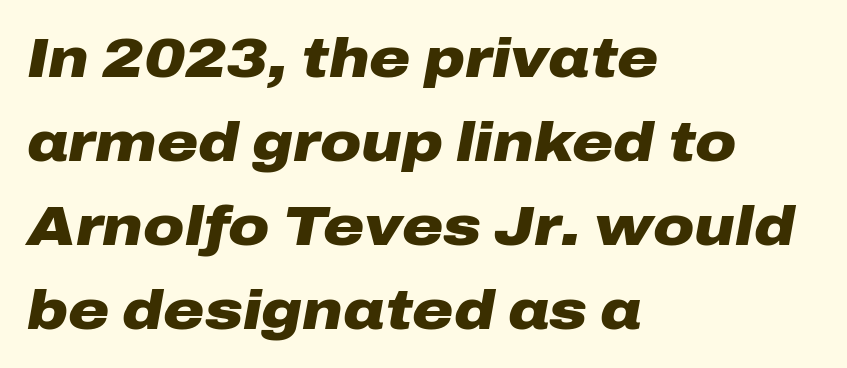
Spacing verdict: proportional, widths tailored to each character. Layout note: lines flush left. No extra tracking has been applied to these lines. Yep, that's italic — everything's leaning. Rule under the text: the space is simply empty. The designer left line spacing at the default.
